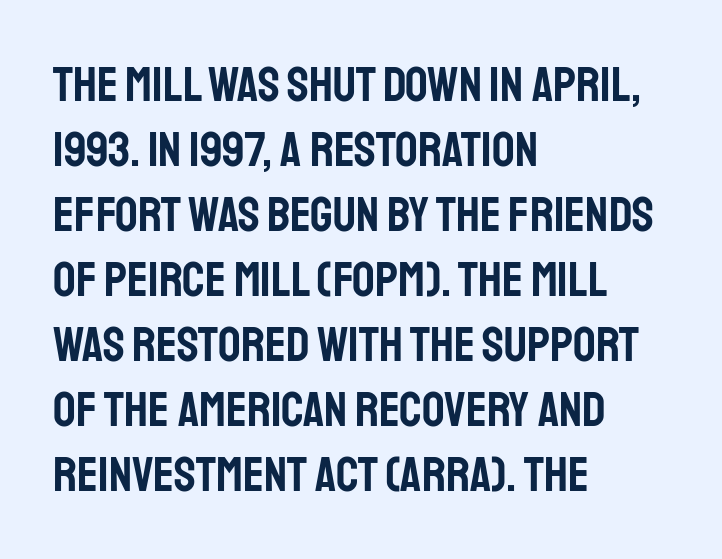
The image shows 50 px condensed sans-serif type, upright; set left-aligned, normal line spacing (1.3x), normal letter spacing, not underlined; low stroke contrast and a large x-height.
